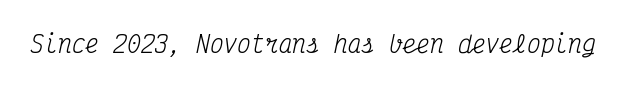
The image shows 23 px text type, italic (leaning right); set normal letter spacing, not underlined.
